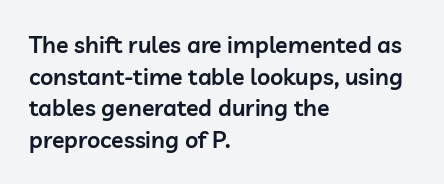
How would I describe the line gaps? Plain and ordinary. A fair bit of extra ink — the face is semibold, not bold. Check the space under the baseline: it is left empty. Style check: upright.
